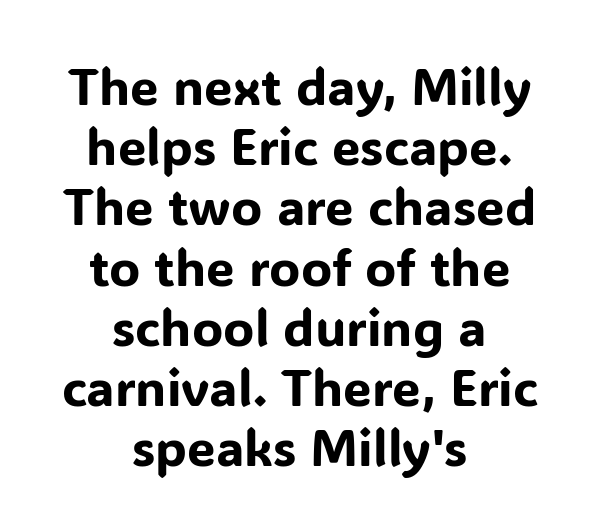
The image shows 51 px sans-serif type, upright; set centered, line spacing 1.18x, normal letter spacing, not underlined; low stroke contrast and a medium x-height.
